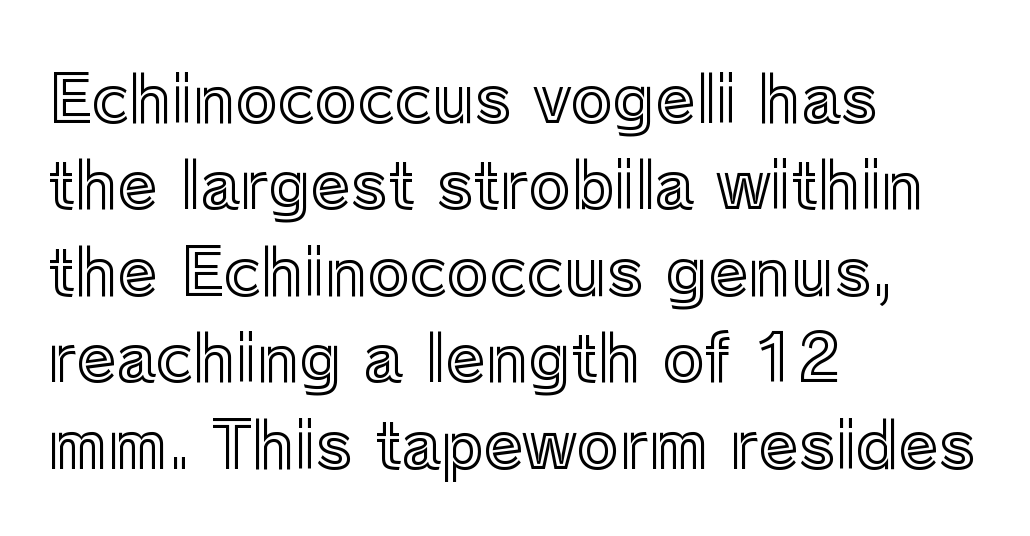
The image shows 64 px text type, upright; set left-aligned, normal line spacing (1.35x), normal letter spacing, not underlined; a medium x-height.
